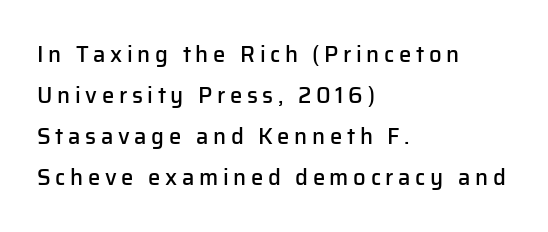
The type is letterspaced generously, with wide tracking. Casual observation: everything's shoved over to the left. Lines of text with bare space underneath. Unlike italic type, these characters show no tilt at all.
